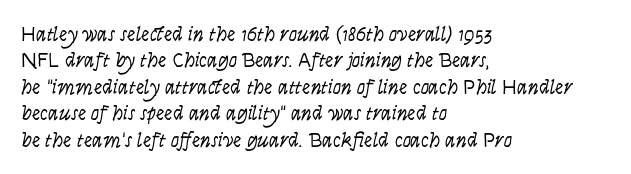
{"bold": "no", "underline": "no", "align": "left", "line_spacing": "normal", "line_spacing_ratio": 1.26, "letter_spacing": "normal", "letter_spacing_em": 0.0, "glyph_px": 21}
